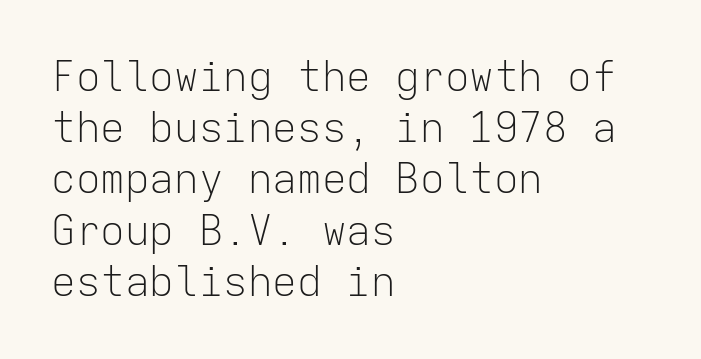
The image shows 41 px light sans-serif type, upright, monospaced; set left-aligned, normal line spacing (1.25x), normal letter spacing, not underlined; low stroke contrast and a medium x-height.
